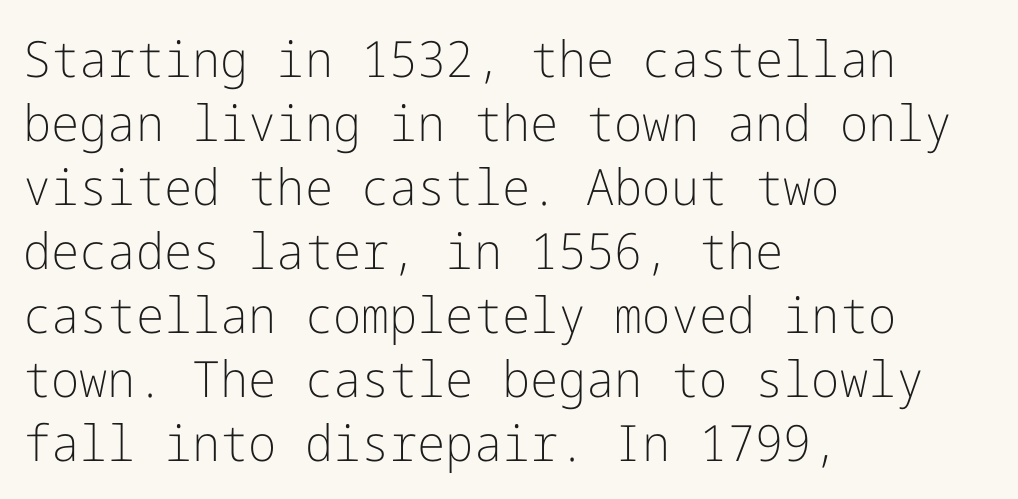
Weight: not bold — regular or lighter. Words float on clear page, feet unadorned. Each new line begins a customary step beneath the previous one. Designer's note — italics off, roman on. The rendering keeps characters at their native spacing. Left-aligned paragraph, ragged on the right.
